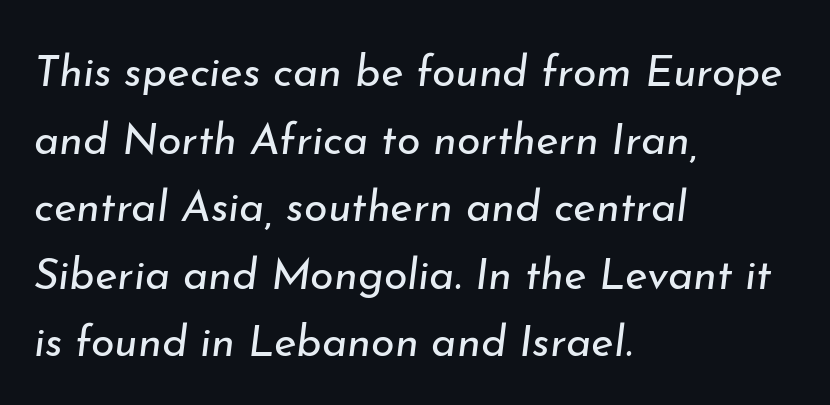
The passage shown has conventional tracking throughout. Regular leading. The face used here is proportionally spaced, like ordinary book or web type. The text block is weighted toward the left margin, trailing off unevenly rightward. The gap between lines stays unmarked. The glyphs look as if they've been sheared to an angle.
